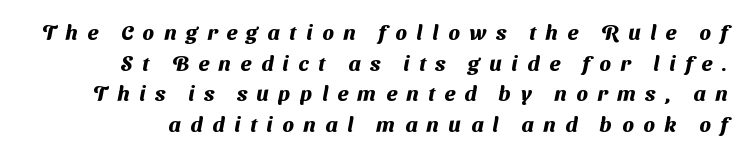
The image shows 21 px bold type; set normal line spacing (1.46x), unusually wide letter spacing (+0.46 em), not underlined.
